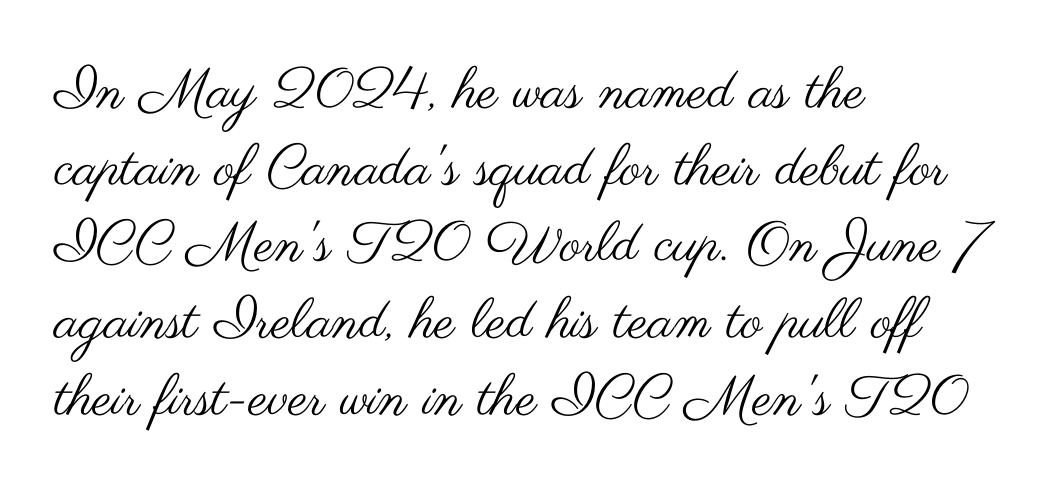
Q: Is the text bold? A: No.
Q: Is the text italic (slanted)? A: Yes.
Q: Is the typeface a serif or a sans-serif typeface? A: Sans-serif.
Q: Is the text underlined? A: No.
Q: How is the paragraph aligned? A: Left-aligned.
Q: Is the spacing between letters normal or unusually wide? A: Normal.
Q: Is the spacing between lines tight, normal or loose? A: Normal.
Q: Width (condensed, normal, or wide)? A: Wide.
Q: Stroke contrast? A: Medium.
Q: x-height? A: Small.
Q: Monospaced? A: No.
